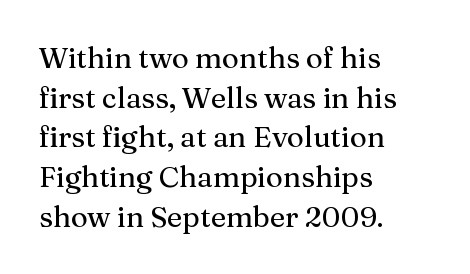
{"serif": "yes", "italic": "no", "width": "normal", "stroke_contrast": "medium", "x_height": "medium", "monospaced": "no", "underline": "no", "align": "left", "line_spacing": "normal", "line_spacing_ratio": 1.37, "letter_spacing": "normal", "letter_spacing_em": 0.0, "glyph_px": 29}
